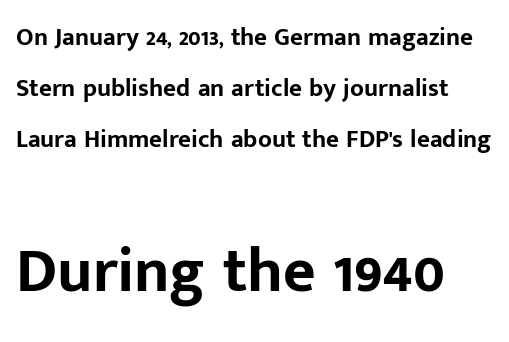
Q: Is the text bold? A: Yes.
Q: Is the text italic (slanted)? A: No, it is upright.
Q: Is the typeface a serif or a sans-serif typeface? A: Sans-serif.
Q: Is the text underlined? A: No.
Q: How is the paragraph aligned? A: Left-aligned.
Q: Is the spacing between letters normal or unusually wide? A: Normal.
Q: Is the spacing between lines tight, normal or loose? A: Loose.
Q: Which block of text is set in a larger size, the first (top) or the second (bottom)? A: The second (bottom) one.
Q: Width (condensed, normal, or wide)? A: Normal.
Q: Stroke contrast? A: Low.
Q: x-height? A: Medium.
Q: Monospaced? A: No.
